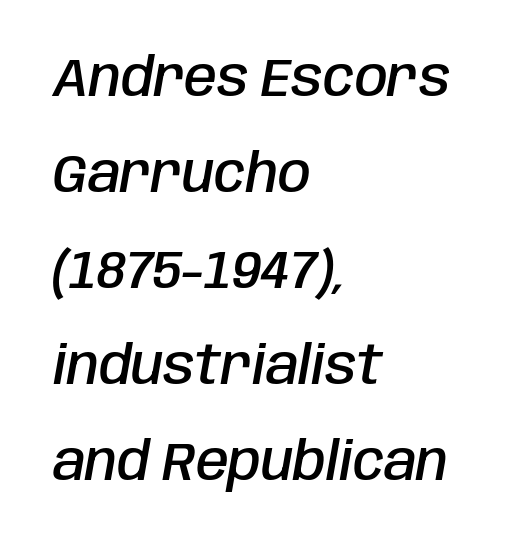
The image shows 53 px semibold, condensed type, italic (leaning right); set left-aligned, line spacing 1.81x, normal letter spacing, not underlined; low stroke contrast and a large x-height.
